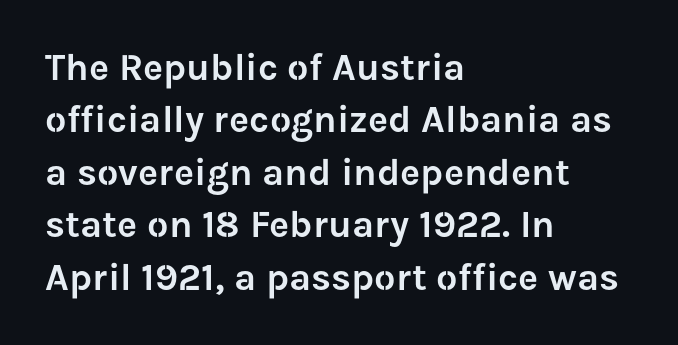
{"serif": "no", "italic": "no", "width": "normal", "stroke_contrast": "low", "x_height": "medium", "monospaced": "no", "underline": "no", "align": "left", "line_spacing": "normal", "line_spacing_ratio": 1.38, "letter_spacing": "normal", "letter_spacing_em": 0.0, "glyph_px": 38}
